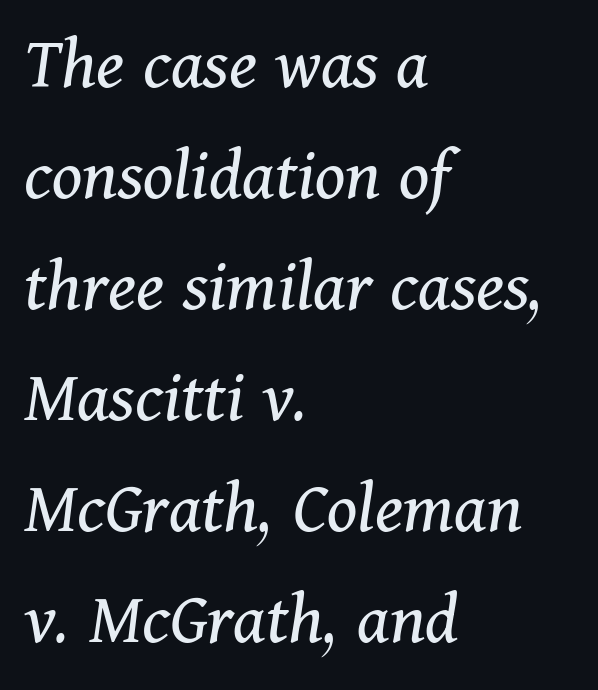
{"serif": "yes", "italic": "yes", "lean": "right", "slant_degrees": 11, "bold": "no", "weight": "regular", "width": "normal", "stroke_contrast": "medium", "x_height": "medium", "monospaced": "no", "underline": "no", "align": "left", "line_spacing": "normal", "line_spacing_ratio": 1.46, "letter_spacing": "normal", "letter_spacing_em": 0.0, "glyph_px": 76}
